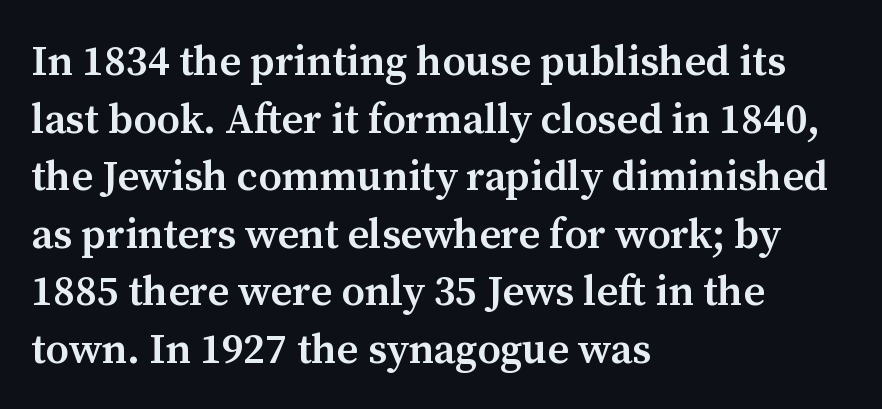
Q: Is the text bold? A: Semi-bold.
Q: Is the text italic (slanted)? A: No, it is upright.
Q: Is the typeface a serif or a sans-serif typeface? A: Serif.
Q: Is the text underlined? A: No.
Q: How is the paragraph aligned? A: Left-aligned.
Q: Is the spacing between letters normal or unusually wide? A: Normal.
Q: Is the spacing between lines tight, normal or loose? A: Normal.
Q: Width (condensed, normal, or wide)? A: Normal.
Q: Stroke contrast? A: Medium.
Q: x-height? A: Medium.
Q: Monospaced? A: No.
